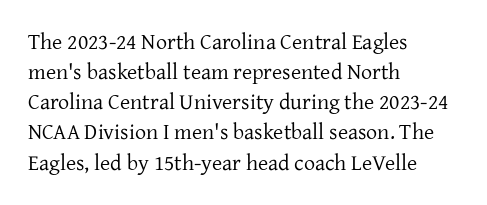
The letterforms sit shoulder to shoulder at normal distance. The space directly below the letters is spotless. Counters stay open thanks to moderate or lighter strokes. The vertical gap from one line to the next is medium. Ascenders rise straight up at ninety degrees. The ragged edge is on the right, which tells us the setting is flush left.
